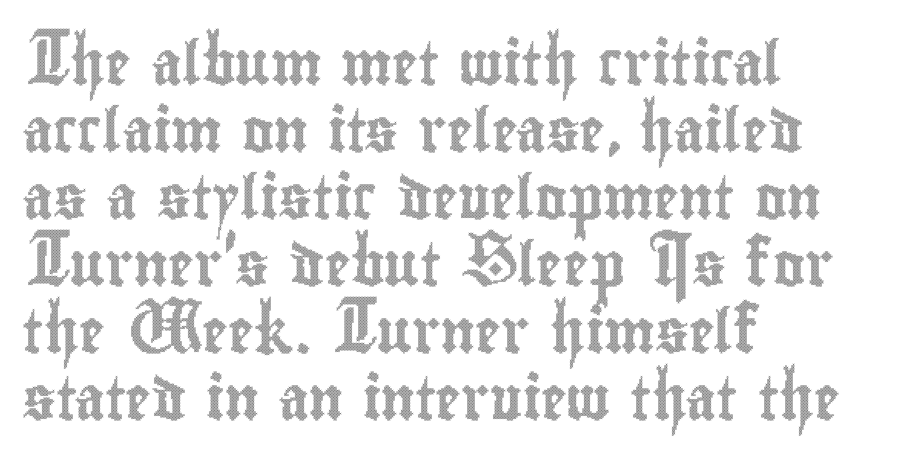
{"italic": "no", "width": "condensed", "x_height": "small", "monospaced": "no", "underline": "no", "align": "left", "line_spacing": "normal", "line_spacing_ratio": 1.56, "letter_spacing": "normal", "letter_spacing_em": 0.0, "glyph_px": 43}
